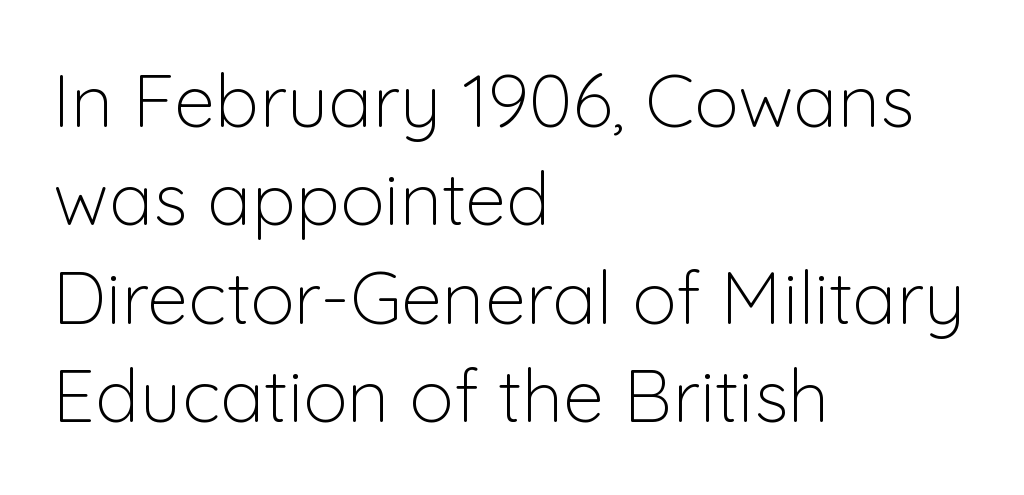
There is no visible air inserted between adjacent glyphs. Alignment: flush left. Style check: upright. No feet cap the strokes, marking this as sans-serif type. Quick note: underline off.
